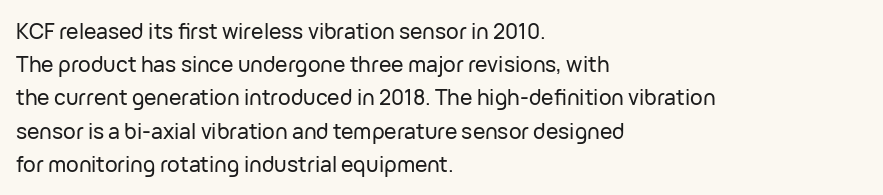
The tracking reads as untouched default to a designer's eye. Anything drawn beneath the words? Only blank space. Leading: standard. The lettering holds an erect, upright posture throughout.
